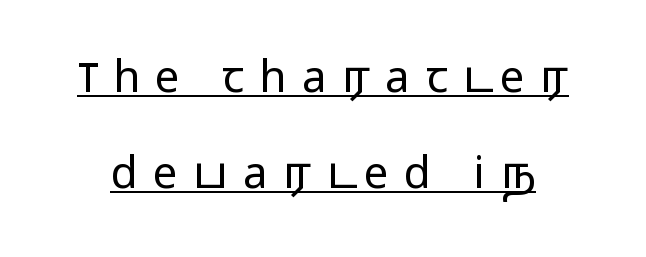
The space between consecutive lines is lavish. Underline: present. Character widths vary here, with narrow letters taking less room than wide ones. These lines have a slow, spaced-out rhythm from letter to letter. Do the letters lean? They stand straight.
